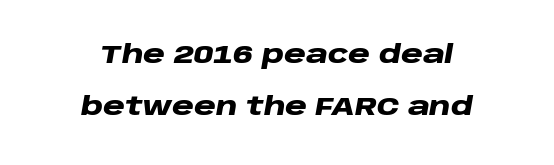
The image shows 25 px bold type, italic (leaning right); set centered, loose line spacing (2.09x), normal letter spacing, not underlined.
